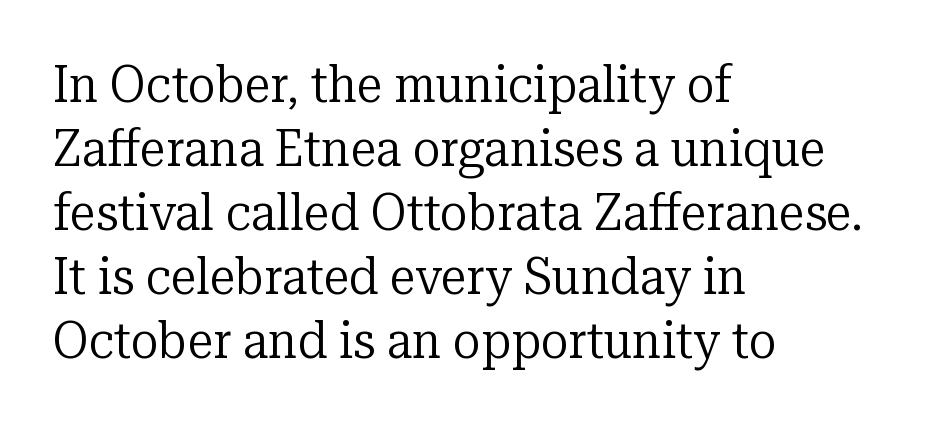
The image shows 52 px regular-weight serif type, upright; set left-aligned, line spacing 1.23x, normal letter spacing, not underlined; low stroke contrast and a medium x-height.
